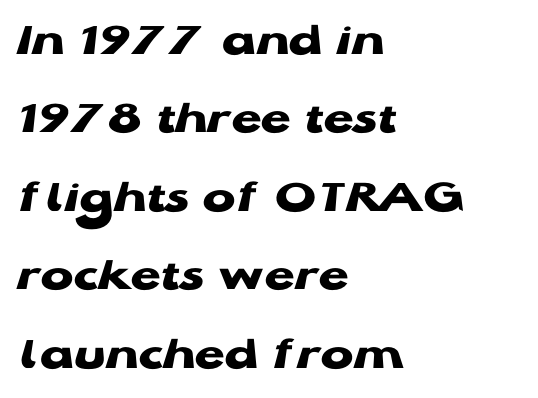
The image shows 49 px heavy, wide sans-serif type, upright; set left-aligned, normal line spacing (1.6x), normal letter spacing, not underlined; low stroke contrast and a medium x-height.
